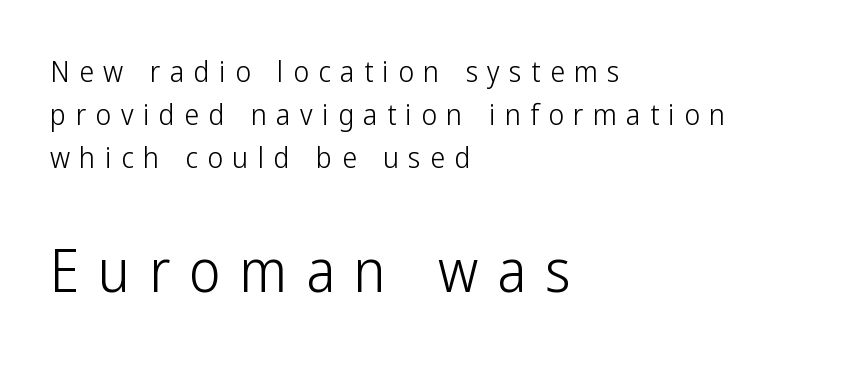
Q: Is the text bold? A: No.
Q: Is the text italic (slanted)? A: No, it is upright.
Q: Is the typeface a serif or a sans-serif typeface? A: Sans-serif.
Q: Is the text underlined? A: No.
Q: How is the paragraph aligned? A: Left-aligned.
Q: Is the spacing between letters normal or unusually wide? A: Unusually wide.
Q: Is the spacing between lines tight, normal or loose? A: Normal.
Q: Which block of text is set in a larger size, the first (top) or the second (bottom)? A: The second (bottom) one.
Q: Width (condensed, normal, or wide)? A: Condensed.
Q: Stroke contrast? A: Low.
Q: x-height? A: Medium.
Q: Monospaced? A: No.
